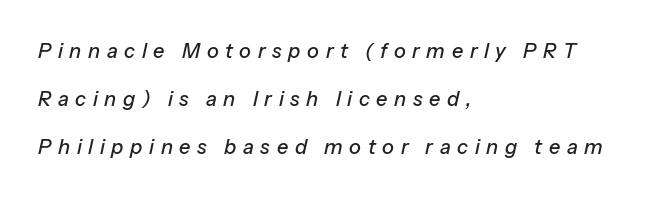
The image shows 20 px text type, italic (leaning right); set left-aligned, loose line spacing (2.4x), unusually wide letter spacing (+0.33 em), not underlined.
